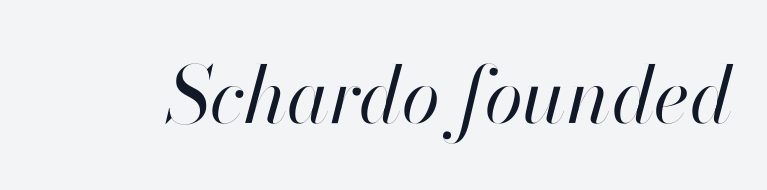
{"italic": "yes", "lean": "right", "slant_degrees": 13, "bold": "no", "weight": "regular", "width": "normal", "stroke_contrast": "high", "x_height": "small", "monospaced": "no", "underline": "no", "letter_spacing": "normal", "letter_spacing_em": 0.0, "glyph_px": 78}
